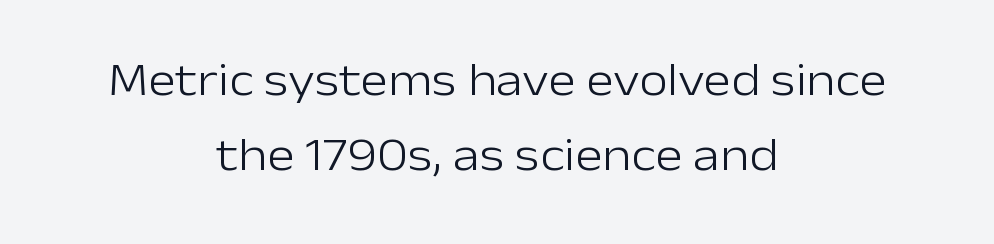
Q: Is the text bold? A: No.
Q: Is the text italic (slanted)? A: No, it is upright.
Q: Is the typeface a serif or a sans-serif typeface? A: Sans-serif.
Q: Is the text underlined? A: No.
Q: How is the paragraph aligned? A: Centered.
Q: Is the spacing between letters normal or unusually wide? A: Normal.
Q: Is the spacing between lines tight, normal or loose? A: Normal.
Q: Width (condensed, normal, or wide)? A: Normal.
Q: Stroke contrast? A: Low.
Q: x-height? A: Medium.
Q: Monospaced? A: No.
